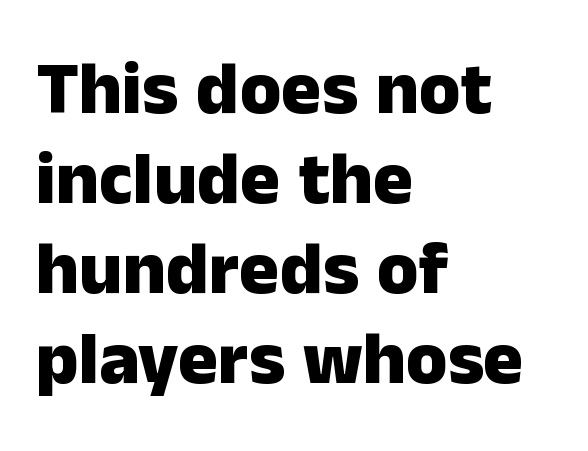
The image shows 75 px heavy sans-serif type, upright; set left-aligned, line spacing 1.2x, normal letter spacing, not underlined; low stroke contrast and a medium x-height.
